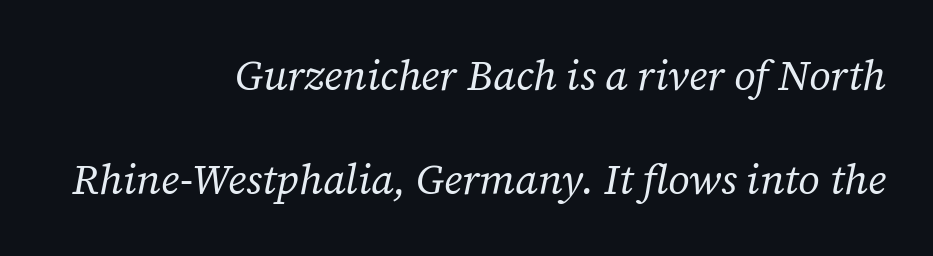
This block would shrink considerably if given ordinary leading; it's expanded now. The space beneath each line is pristine and unruled. A typesetter would call this proportional, since set widths differ per character. No heavy texture on the line: the type isn't bold. The letters are slanted; this is an italic face. Does extra space separate the letters? No, they use regular spacing.
